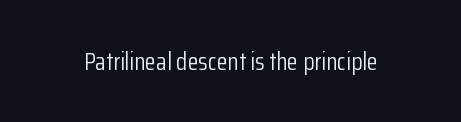
Q: Is the text bold? A: No.
Q: Is the text italic (slanted)? A: No, it is upright.
Q: Is the text underlined? A: No.
Q: Is the spacing between letters normal or unusually wide? A: Normal.
